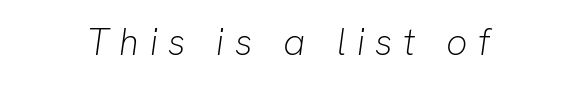
Q: Is the text bold? A: No.
Q: Is the text italic (slanted)? A: Yes, it leans right by about 8 degrees.
Q: Is the text underlined? A: No.
Q: How is the paragraph aligned? A: Centered.
Q: Is the spacing between letters normal or unusually wide? A: Unusually wide.
Q: Width (condensed, normal, or wide)? A: Normal.
Q: Stroke contrast? A: Low.
Q: x-height? A: Medium.
Q: Monospaced? A: No.
